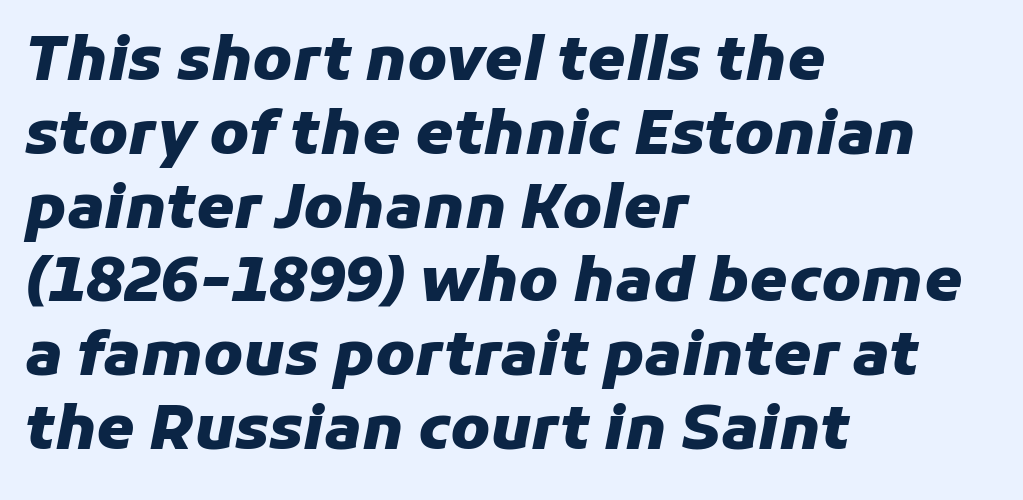
The image shows 61 px heavy type, italic (leaning right); set left-aligned, line spacing 1.21x, normal letter spacing, not underlined; low stroke contrast and a medium x-height.
